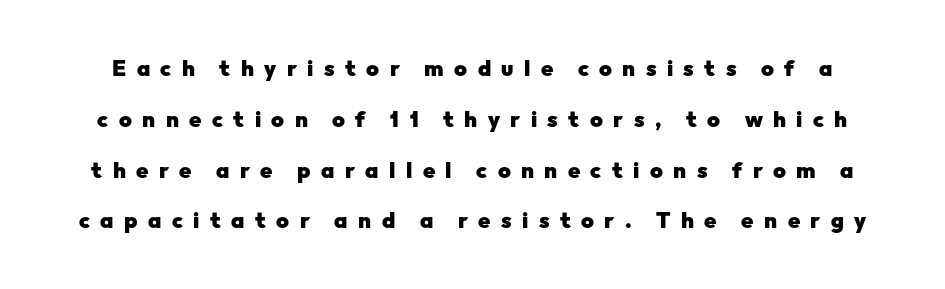
{"italic": "no", "bold": "yes", "underline": "no", "line_spacing": "loose", "line_spacing_ratio": 2.31, "letter_spacing": "wide", "letter_spacing_em": 0.47, "glyph_px": 22}
